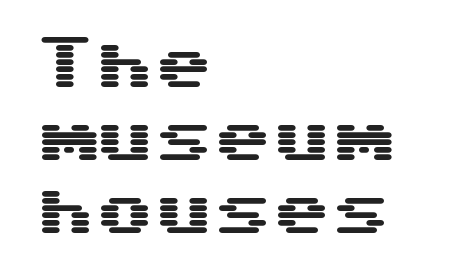
Unmarked baselines from the first word to the last. Do the characters align in a grid? Yes, the font is monospaced. Caption: multi-line text, flush left, ragged right. No feet cap the strokes, marking this as sans-serif type. Every character sits straight up, as roman type does. Caption: standard tracking, unaltered.
